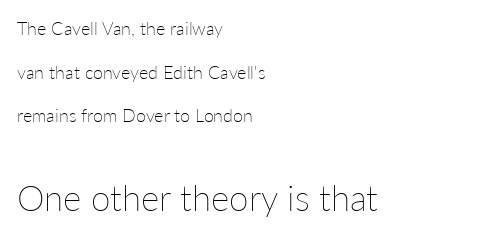
{"italic": "no", "bold": "no", "weight": "thin", "width": "normal", "stroke_contrast": "low", "x_height": "medium", "monospaced": "no", "underline": "no", "align": "left", "line_spacing": "loose", "line_spacing_ratio": 2.42, "letter_spacing": "normal", "letter_spacing_em": 0.0, "larger_block": "second", "size_ratio": 1.94, "glyph_px": 35}
